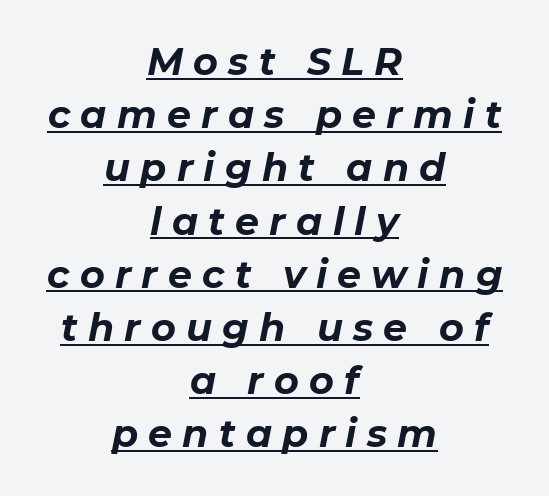
{"italic": "yes", "lean": "right", "slant_degrees": 11, "bold": "yes", "weight": "bold", "width": "normal", "stroke_contrast": "low", "x_height": "medium", "monospaced": "no", "underline": "yes", "align": "center", "line_spacing": "normal", "line_spacing_ratio": 1.4, "letter_spacing": "wide", "letter_spacing_em": 0.27, "glyph_px": 38}
